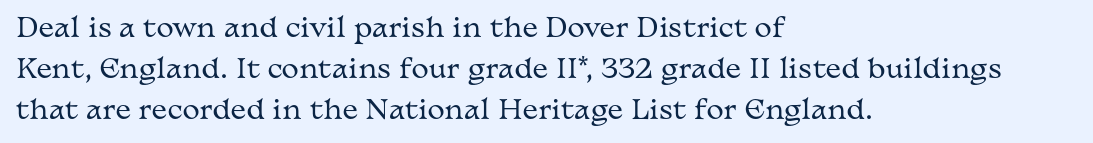
The words here are not underlined. Unbolded letterforms with no extra heft. Quick note: interline space is typical. These lines stack with their left ends in a neat column. Ordinary non-slanted type is in use. Here the glyphs are tracked normally, forming tight word shapes.
